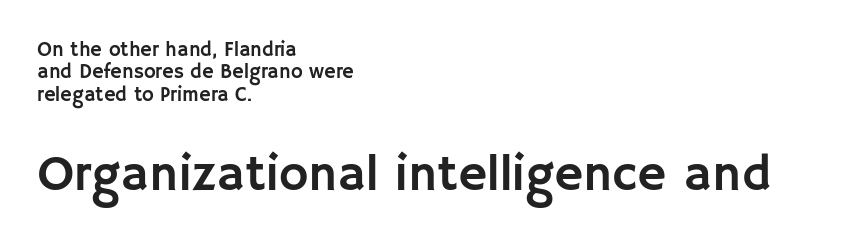
The image shows 50 px sans-serif type, upright; set left-aligned, tight line spacing (1.12x), normal letter spacing, not underlined; the second (bottom) block is 2.5x larger; low stroke contrast and a large x-height.
